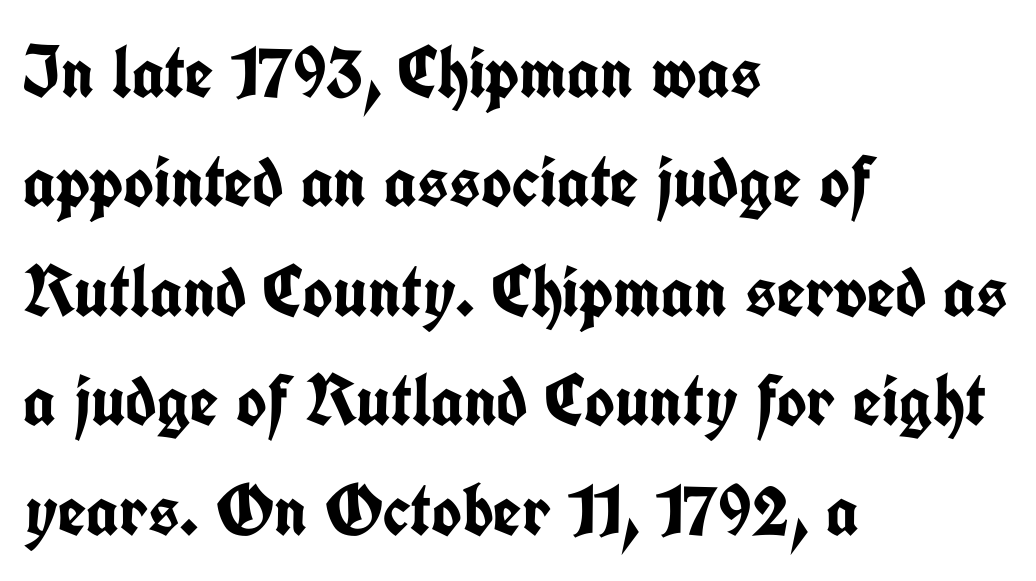
Q: Is the text bold? A: Yes.
Q: Is the text italic (slanted)? A: No, it is upright.
Q: Is the typeface a serif or a sans-serif typeface? A: Sans-serif.
Q: Is the text underlined? A: No.
Q: How is the paragraph aligned? A: Left-aligned.
Q: Is the spacing between letters normal or unusually wide? A: Normal.
Q: Is the spacing between lines tight, normal or loose? A: Normal.
Q: Width (condensed, normal, or wide)? A: Condensed.
Q: Stroke contrast? A: Low.
Q: x-height? A: Medium.
Q: Monospaced? A: No.
